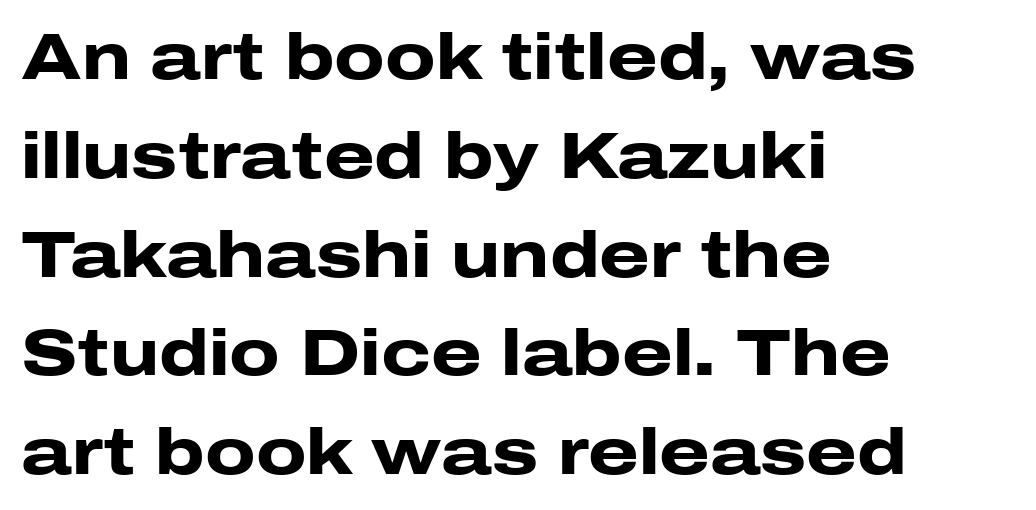
{"serif": "no", "italic": "no", "bold": "yes", "weight": "heavy", "width": "wide", "stroke_contrast": "low", "x_height": "medium", "monospaced": "no", "underline": "no", "align": "left", "line_spacing": "normal", "line_spacing_ratio": 1.52, "letter_spacing": "normal", "letter_spacing_em": 0.0, "glyph_px": 65}
